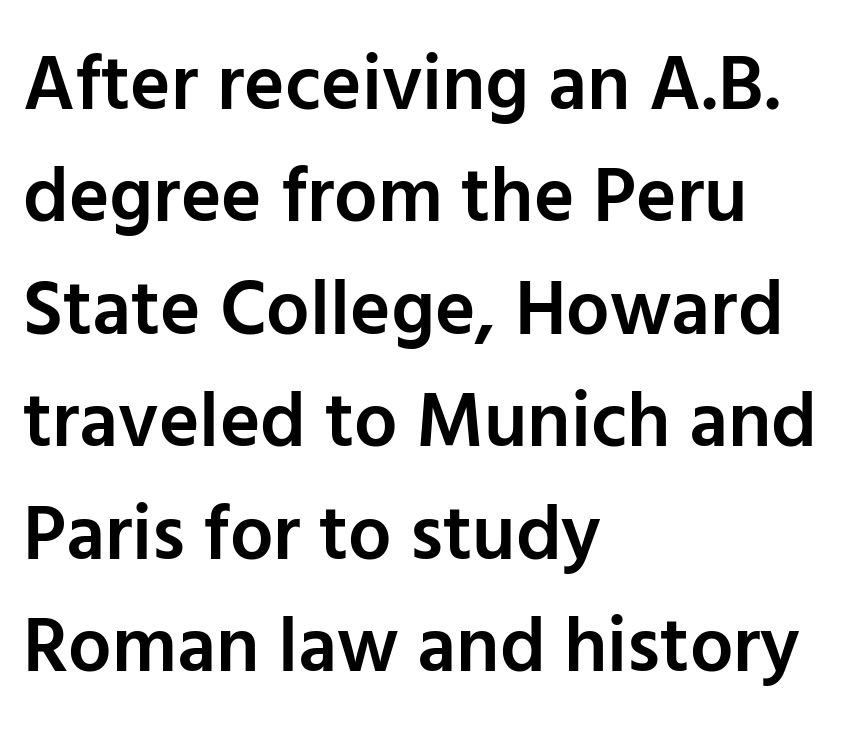
Between one letter and the next there's only the usual sliver of space. A typesetter would mark this as roman, not italic. Examine the stroke ends and you'll find no serifs. These lines are set flush left with a ragged right edge. Each row of text sits above clean, open space.
